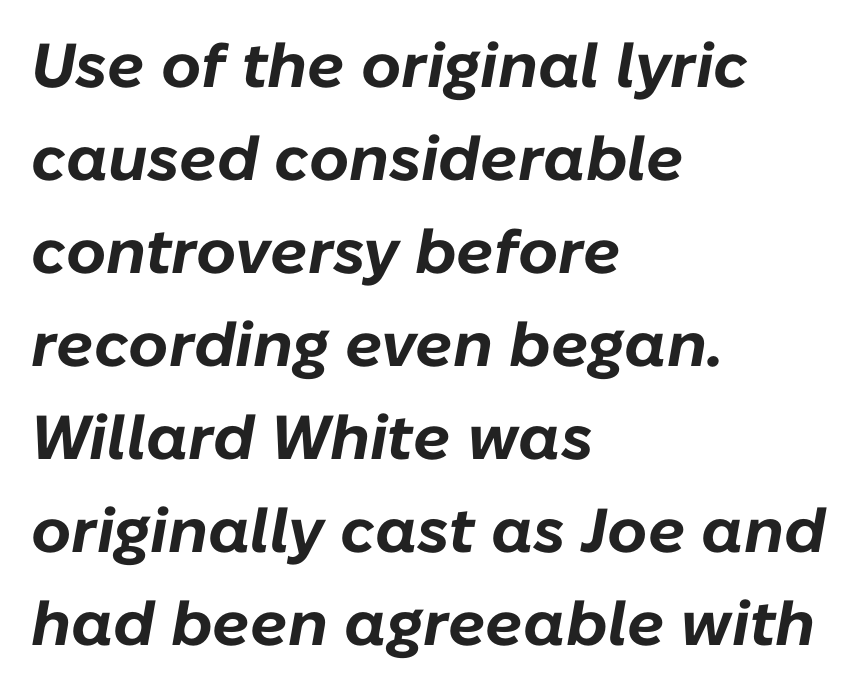
Q: Is the text bold? A: Yes.
Q: Is the text italic (slanted)? A: Yes, it leans right by about 10 degrees.
Q: Is the text underlined? A: No.
Q: How is the paragraph aligned? A: Left-aligned.
Q: Is the spacing between letters normal or unusually wide? A: Normal.
Q: Is the spacing between lines tight, normal or loose? A: Normal.
Q: Width (condensed, normal, or wide)? A: Normal.
Q: Stroke contrast? A: Low.
Q: x-height? A: Medium.
Q: Monospaced? A: No.
